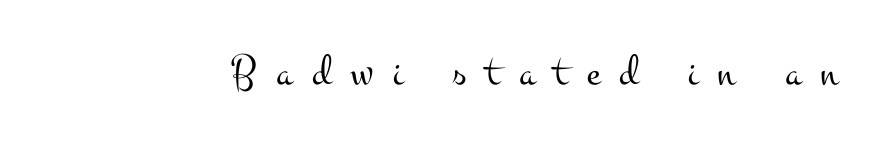
The image shows 45 px light, wide serif type; set unusually wide letter spacing (+0.43 em), not underlined; medium stroke contrast and a small x-height.
